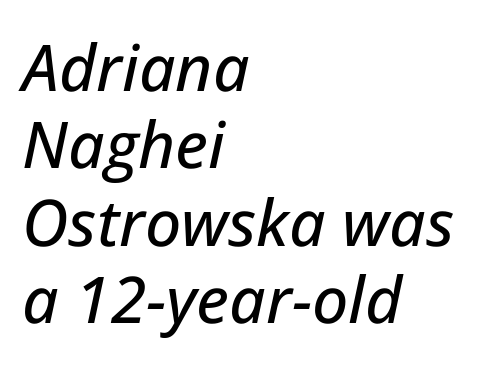
Compared with ordinary roman type, these characters are visibly tilted. One-word summary of the alignment: left. A clean baseline with only descenders dipping below it. Character widths vary here, with narrow letters taking less room than wide ones. What stands out about the letter spacing? Nothing — it is the standard amount.
